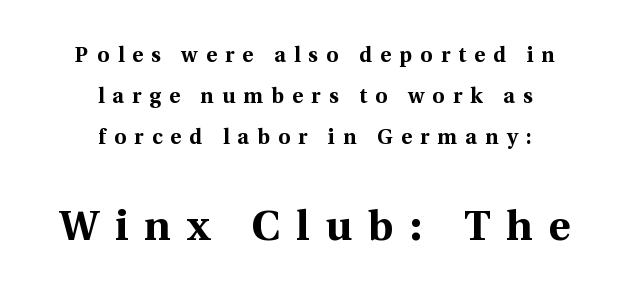
{"serif": "yes", "italic": "no", "bold": "yes", "weight": "bold", "width": "normal", "x_height": "medium", "monospaced": "no", "underline": "no", "align": "center", "line_spacing": "loose", "line_spacing_ratio": 1.96, "letter_spacing": "wide", "letter_spacing_em": 0.39, "larger_block": "second", "size_ratio": 2.0, "glyph_px": 42}
